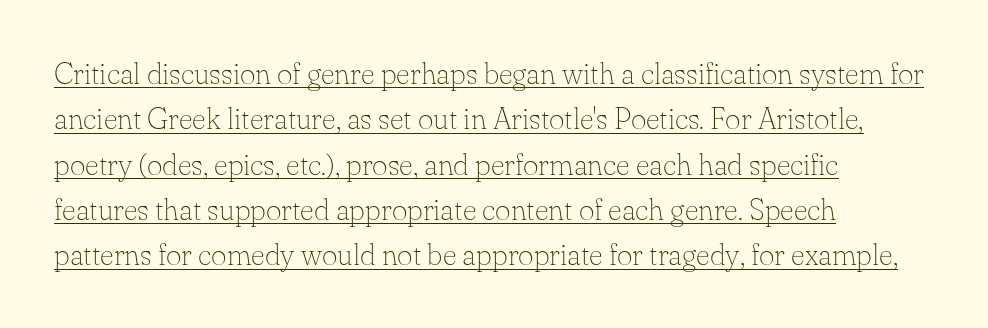
The image shows 30 px thin serif type, upright; set left-aligned, normal line spacing (1.51x), normal letter spacing, underlined; low stroke contrast and a small x-height.
